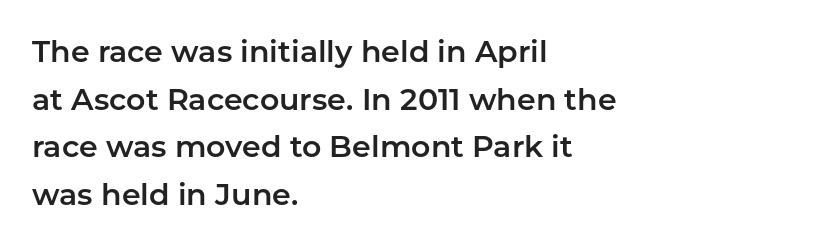
{"serif": "no", "italic": "no", "width": "normal", "stroke_contrast": "low", "x_height": "medium", "monospaced": "no", "underline": "no", "align": "left", "line_spacing": "normal", "line_spacing_ratio": 1.59, "letter_spacing": "normal", "letter_spacing_em": 0.0, "glyph_px": 30}
